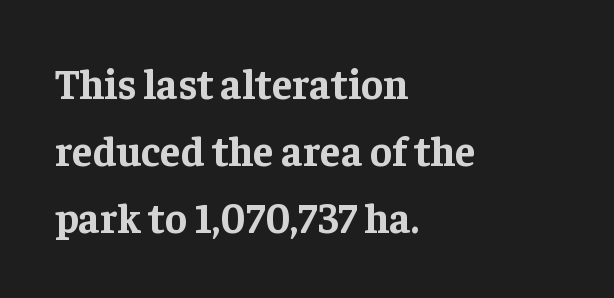
Does the type have serifs? Yes, each stem ends in a small foot. Glyph-to-glyph distance matches everyday printed text. Letters rest on an invisible, unmarked baseline. The letters stand upright; this is a roman face. The rendering uses natural spacing where letterforms have individual widths.
